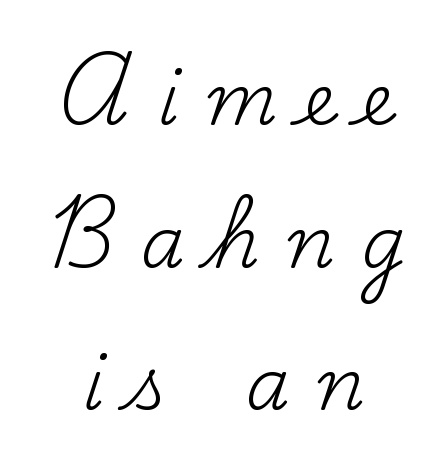
This sample trades compactness for vertical openness between lines. Varying glyph widths throughout — classic text-font behaviour. Is this a heavy cut? Hardly; it is regular or lighter. Centered paragraph, ragged on both sides. Note: serifs present on the glyphs.
